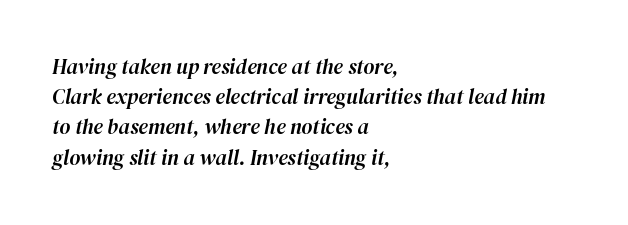
The image shows 21 px text type, italic (leaning right); set left-aligned, normal line spacing (1.44x), normal letter spacing, not underlined.
